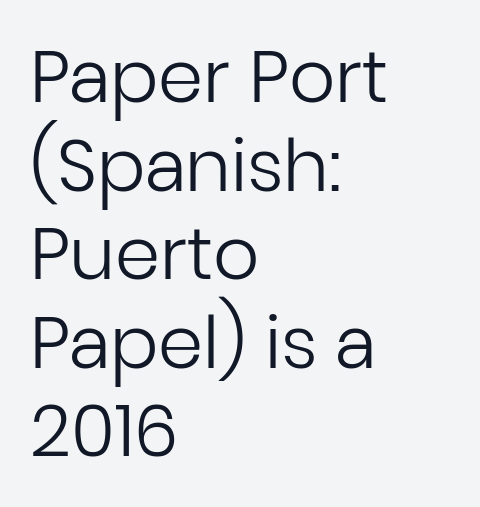
The image shows 72 px regular-weight sans-serif type, upright; set left-aligned, line spacing 1.23x, normal letter spacing, not underlined; low stroke contrast and a medium x-height.
